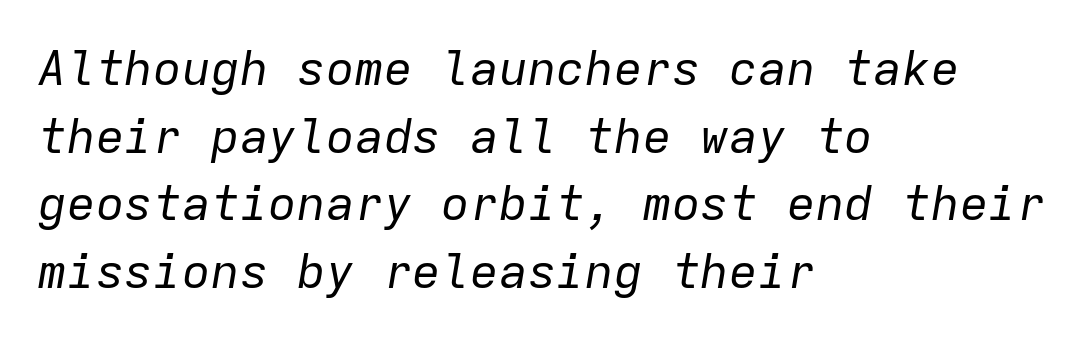
Q: Is the text bold? A: No.
Q: Is the text italic (slanted)? A: Yes, it leans right by about 9 degrees.
Q: Is the text underlined? A: No.
Q: How is the paragraph aligned? A: Left-aligned.
Q: Is the spacing between letters normal or unusually wide? A: Normal.
Q: Is the spacing between lines tight, normal or loose? A: Normal.
Q: Width (condensed, normal, or wide)? A: Normal.
Q: Stroke contrast? A: Low.
Q: x-height? A: Medium.
Q: Monospaced? A: Yes.
